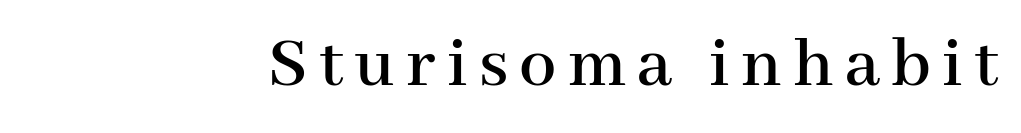
The image shows 74 px serif type, upright; set right-aligned, not underlined; high stroke contrast and a medium x-height.
